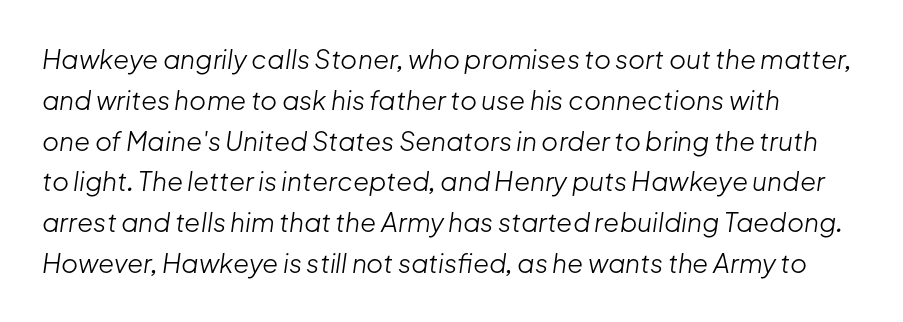
Q: Is the text bold? A: No.
Q: Is the text italic (slanted)? A: Yes, it leans right by about 8 degrees.
Q: Is the text underlined? A: No.
Q: Is the spacing between letters normal or unusually wide? A: Normal.
Q: Is the spacing between lines tight, normal or loose? A: Normal.
